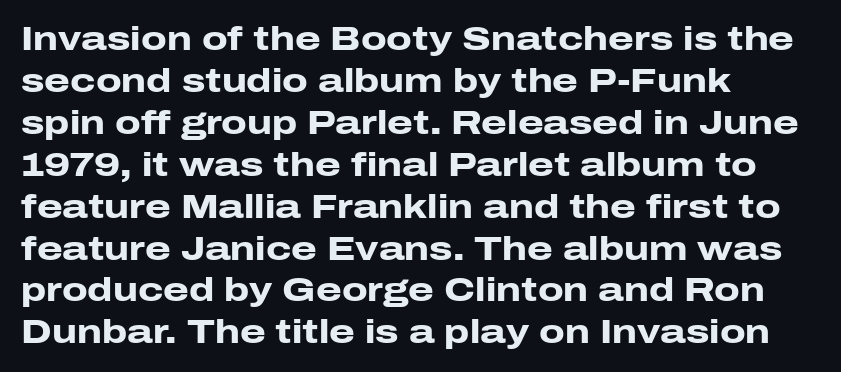
Q: Is the text bold? A: Yes.
Q: Is the text italic (slanted)? A: No, it is upright.
Q: Is the typeface a serif or a sans-serif typeface? A: Sans-serif.
Q: Is the text underlined? A: No.
Q: How is the paragraph aligned? A: Left-aligned.
Q: Is the spacing between letters normal or unusually wide? A: Normal.
Q: Is the spacing between lines tight, normal or loose? A: Normal.
Q: Width (condensed, normal, or wide)? A: Wide.
Q: Stroke contrast? A: Low.
Q: x-height? A: Medium.
Q: Monospaced? A: No.
